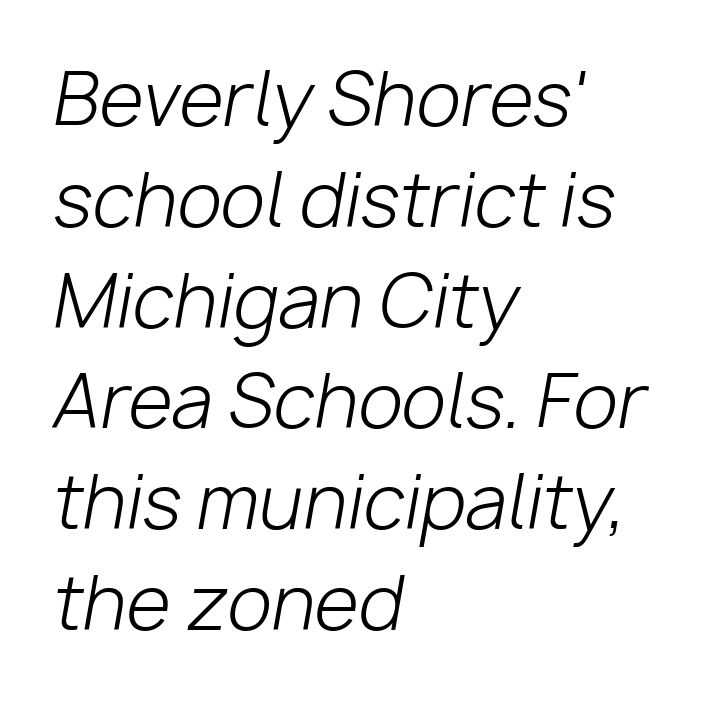
The rendering anchors every line to the left-hand side. Stroke thickness stays within the range of a standard reading face or lighter. Beneath every word, the page is bare. Note the varied advance widths — an 'i' is clearly narrower than an 'm'. The glyphs look as if they've been sheared to an angle. Each new line begins a customary step beneath the previous one.
